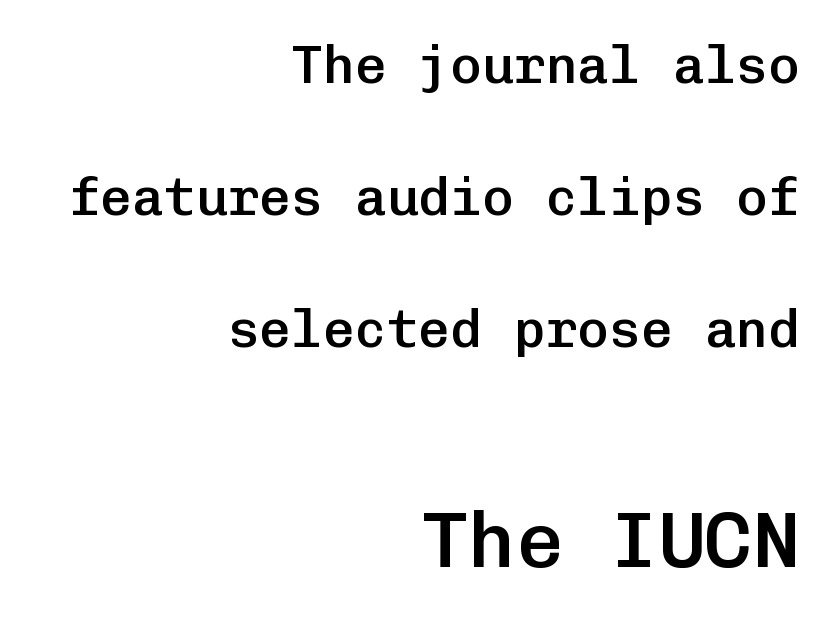
{"serif": "no", "italic": "no", "bold": "semi", "weight": "semibold", "width": "normal", "stroke_contrast": "low", "x_height": "medium", "monospaced": "yes", "underline": "no", "align": "right", "line_spacing": "loose", "line_spacing_ratio": 2.49, "letter_spacing": "normal", "letter_spacing_em": 0.0, "larger_block": "second", "size_ratio": 1.49, "glyph_px": 79}
